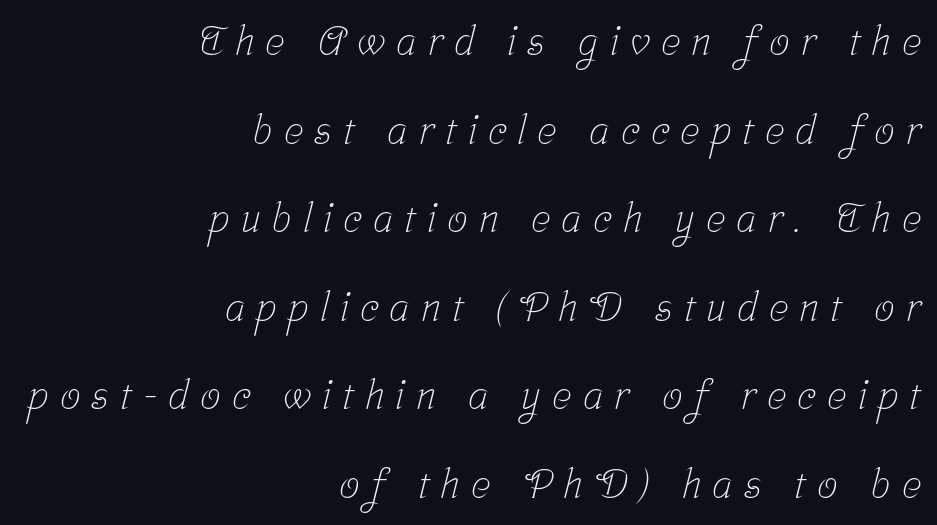
The image shows 41 px light, condensed serif type; set right-aligned, loose line spacing (2.16x), unusually wide letter spacing (+0.27 em), not underlined; low stroke contrast and a medium x-height.
